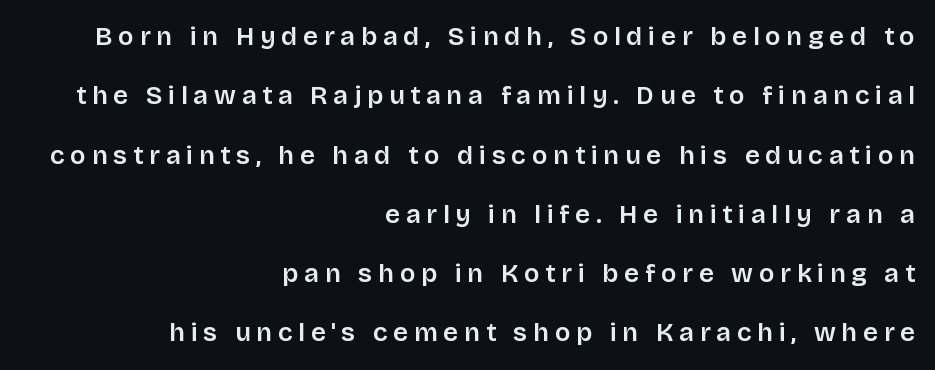
{"italic": "no", "underline": "no", "align": "right", "line_spacing": "loose", "line_spacing_ratio": 2.28, "letter_spacing": "wide", "letter_spacing_em": 0.22, "glyph_px": 26}
